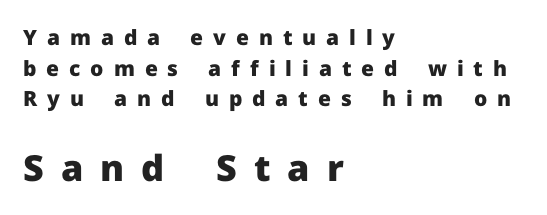
{"serif": "no", "italic": "no", "bold": "yes", "weight": "heavy", "width": "normal", "stroke_contrast": "low", "x_height": "medium", "monospaced": "no", "underline": "no", "align": "left", "line_spacing": "normal", "line_spacing_ratio": 1.46, "letter_spacing": "wide", "letter_spacing_em": 0.47, "larger_block": "second", "size_ratio": 1.71, "glyph_px": 36}
